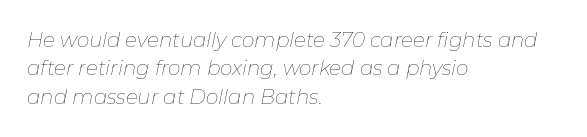
{"italic": "yes", "lean": "right", "slant_degrees": 11, "bold": "no", "underline": "no", "align": "left", "line_spacing": "normal", "line_spacing_ratio": 1.42, "letter_spacing": "normal", "letter_spacing_em": 0.0, "glyph_px": 20}
